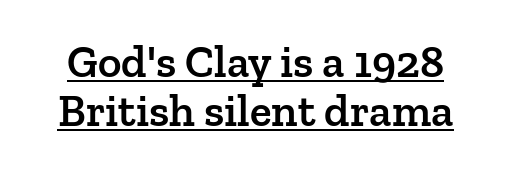
The image shows 45 px semibold serif type, upright; set tight line spacing (1.08x), normal letter spacing, underlined; low stroke contrast and a medium x-height.
